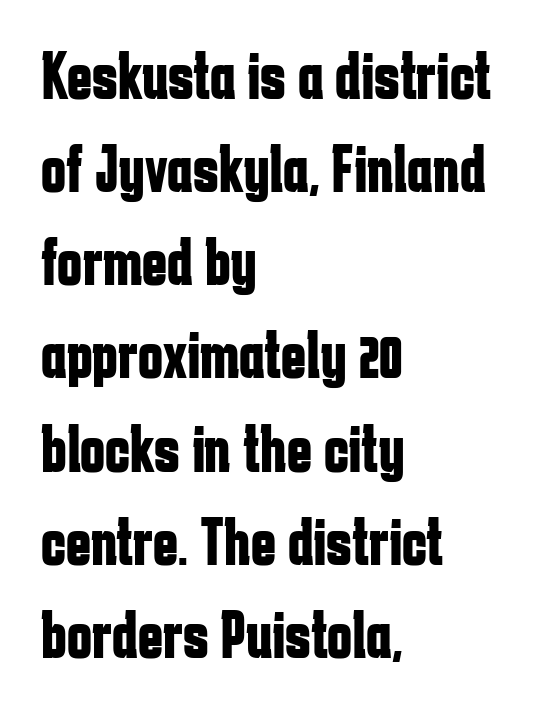
{"serif": "no", "italic": "no", "bold": "yes", "weight": "bold", "width": "condensed", "stroke_contrast": "low", "x_height": "medium", "monospaced": "no", "underline": "no", "align": "left", "line_spacing": "normal", "line_spacing_ratio": 1.39, "letter_spacing": "normal", "letter_spacing_em": 0.0, "glyph_px": 67}
